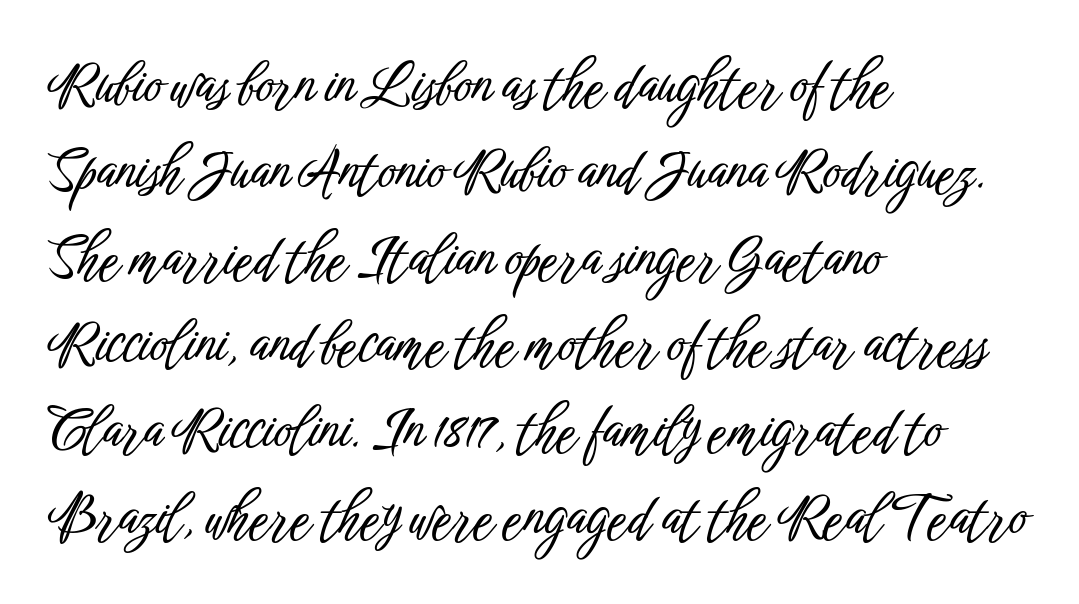
Q: Is the text italic (slanted)? A: Yes.
Q: Is the typeface a serif or a sans-serif typeface? A: Sans-serif.
Q: Is the text underlined? A: No.
Q: How is the paragraph aligned? A: Left-aligned.
Q: Is the spacing between letters normal or unusually wide? A: Normal.
Q: Is the spacing between lines tight, normal or loose? A: Normal.
Q: Width (condensed, normal, or wide)? A: Condensed.
Q: Stroke contrast? A: Low.
Q: x-height? A: Medium.
Q: Monospaced? A: No.
